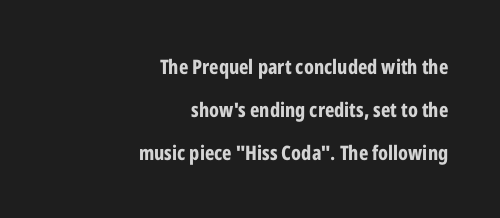
{"italic": "no", "bold": "yes", "underline": "no", "align": "right", "line_spacing": "loose", "line_spacing_ratio": 2.15, "letter_spacing": "normal", "letter_spacing_em": 0.0, "glyph_px": 20}
